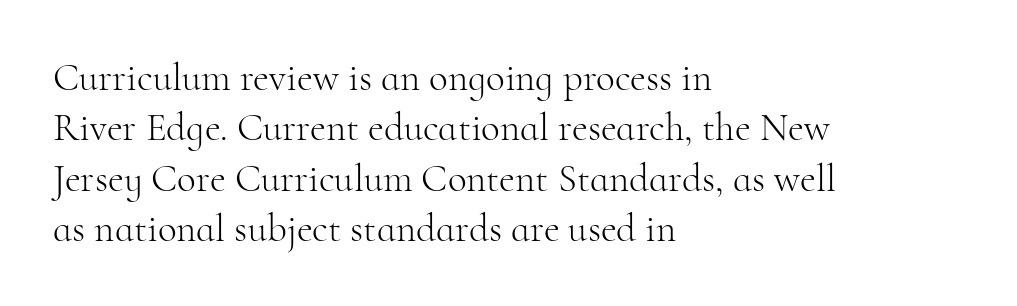
{"serif": "yes", "italic": "no", "bold": "no", "weight": "light", "width": "normal", "stroke_contrast": "high", "x_height": "small", "monospaced": "no", "underline": "no", "align": "left", "line_spacing": "normal", "line_spacing_ratio": 1.29, "letter_spacing": "normal", "letter_spacing_em": 0.0, "glyph_px": 39}
